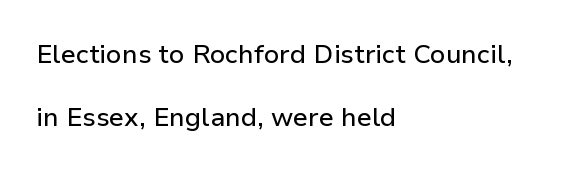
{"italic": "no", "underline": "no", "align": "left", "line_spacing": "loose", "line_spacing_ratio": 2.44, "letter_spacing": "normal", "letter_spacing_em": 0.0, "glyph_px": 26}
